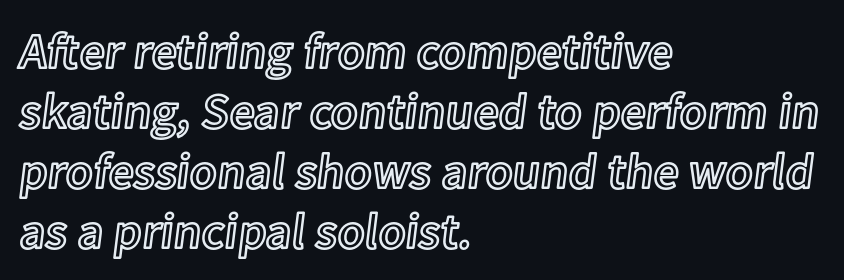
{"width": "normal", "x_height": "medium", "monospaced": "no", "underline": "no", "align": "left", "line_spacing_ratio": 1.2, "letter_spacing": "normal", "letter_spacing_em": 0.0, "glyph_px": 50}
